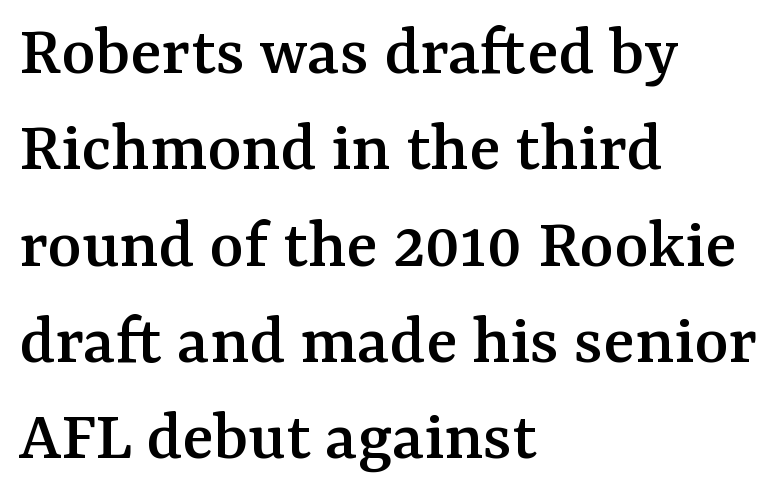
Varying glyph widths throughout — classic text-font behaviour. Leading matches the norm, producing a regular column. Caption: multi-line text, flush left, ragged right. The lettering holds an erect, upright posture throughout.
